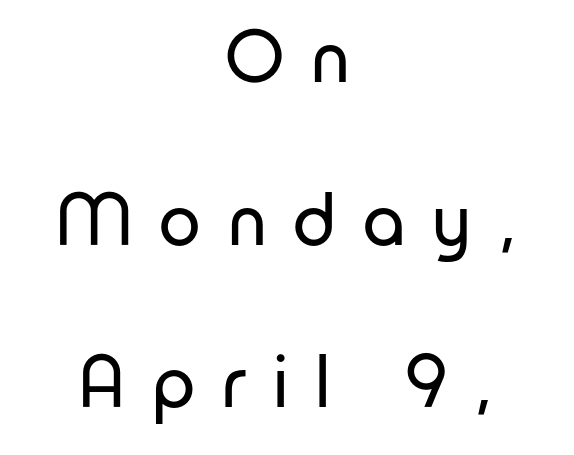
{"serif": "no", "italic": "no", "bold": "no", "weight": "regular", "width": "normal", "stroke_contrast": "low", "x_height": "medium", "monospaced": "no", "underline": "no", "align": "center", "line_spacing": "loose", "line_spacing_ratio": 2.17, "letter_spacing": "wide", "letter_spacing_em": 0.36, "glyph_px": 75}
